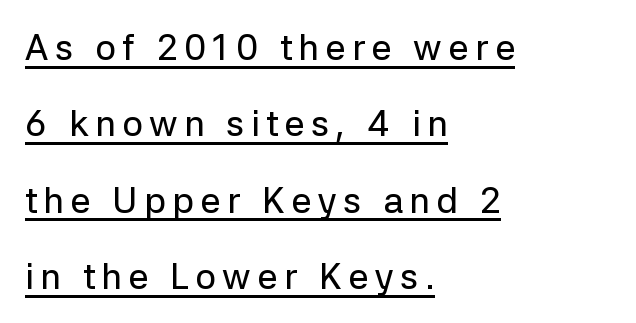
The image shows 36 px sans-serif type, upright; set left-aligned, loose line spacing (2.12x), underlined; low stroke contrast and a medium x-height.
